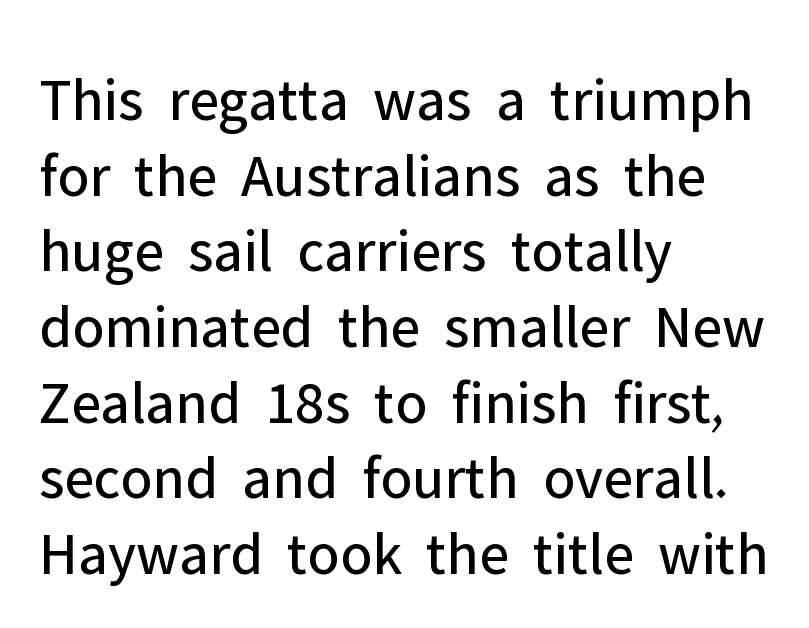
The image shows 61 px regular-weight sans-serif type, upright; set left-aligned, line spacing 1.24x, normal letter spacing, not underlined; low stroke contrast and a medium x-height.
